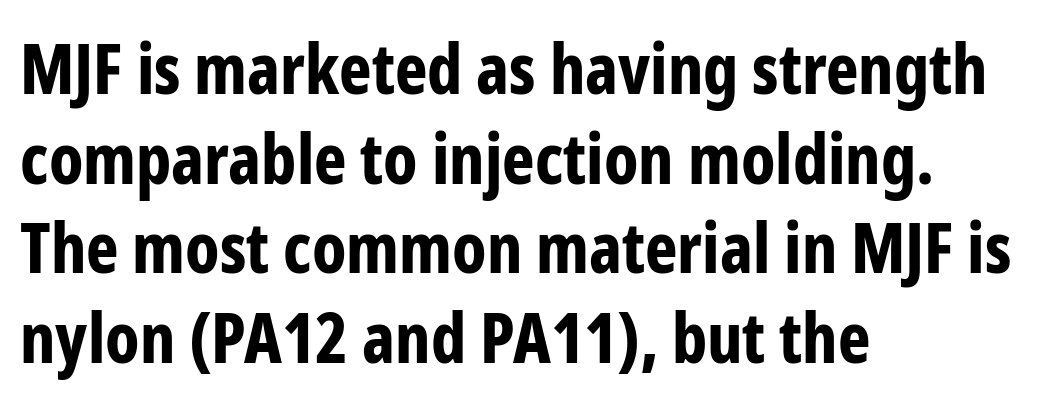
{"serif": "no", "italic": "no", "bold": "yes", "weight": "bold", "width": "condensed", "stroke_contrast": "low", "x_height": "medium", "monospaced": "no", "underline": "no", "align": "left", "line_spacing": "normal", "line_spacing_ratio": 1.3, "letter_spacing": "normal", "letter_spacing_em": 0.0, "glyph_px": 69}
